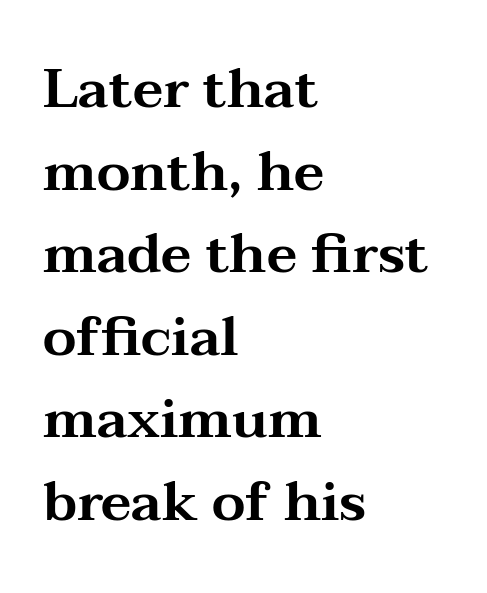
Q: Is the text italic (slanted)? A: No, it is upright.
Q: Is the typeface a serif or a sans-serif typeface? A: Serif.
Q: Is the text underlined? A: No.
Q: How is the paragraph aligned? A: Left-aligned.
Q: Is the spacing between letters normal or unusually wide? A: Normal.
Q: Is the spacing between lines tight, normal or loose? A: Normal.
Q: Width (condensed, normal, or wide)? A: Wide.
Q: Stroke contrast? A: Medium.
Q: x-height? A: Medium.
Q: Monospaced? A: No.
